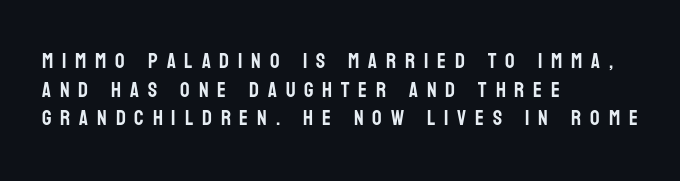
The image shows 21 px text type, upright; set left-aligned, normal line spacing (1.36x), unusually wide letter spacing (+0.42 em), not underlined.
